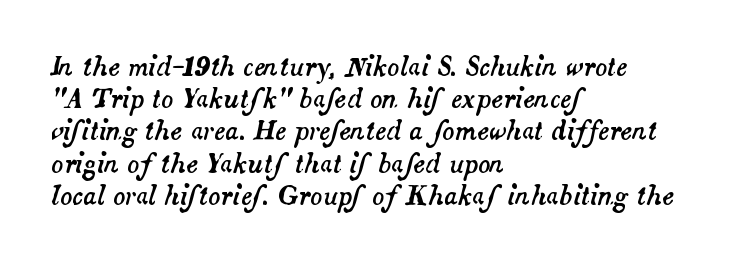
Q: Is the text italic (slanted)? A: Yes, it leans right by about 14 degrees.
Q: Is the text underlined? A: No.
Q: How is the paragraph aligned? A: Left-aligned.
Q: Is the spacing between letters normal or unusually wide? A: Normal.
Q: Is the spacing between lines tight, normal or loose? A: Normal.
